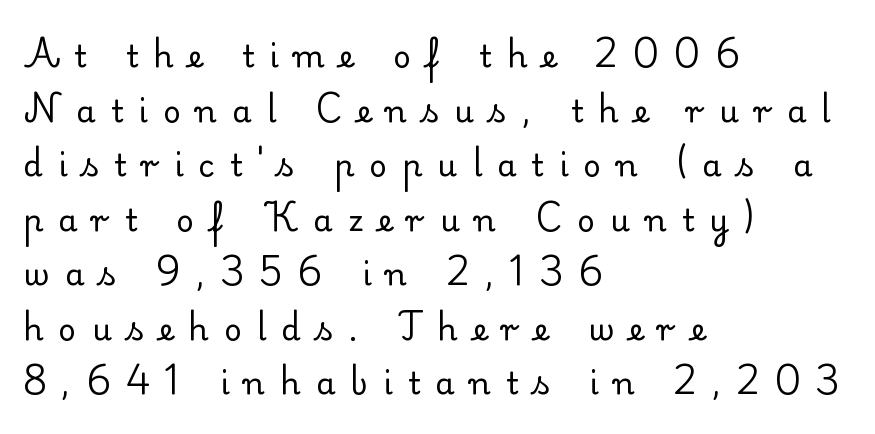
The image shows 31 px regular-weight serif type, upright; set left-aligned, line spacing 1.76x, unusually wide letter spacing (+0.49 em), not underlined; low stroke contrast and a small x-height.
